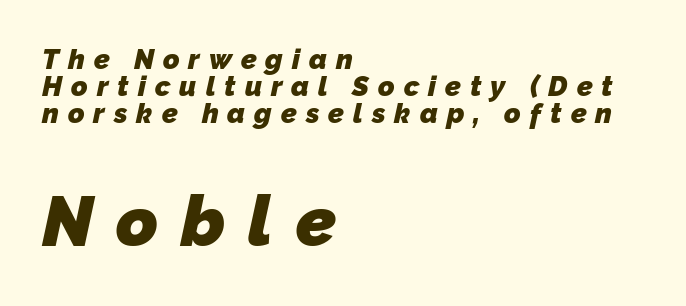
Q: Is the text bold? A: Yes.
Q: Is the typeface a serif or a sans-serif typeface? A: Sans-serif.
Q: Is the text underlined? A: No.
Q: How is the paragraph aligned? A: Left-aligned.
Q: Is the spacing between letters normal or unusually wide? A: Unusually wide.
Q: Is the spacing between lines tight, normal or loose? A: Tight.
Q: Which block of text is set in a larger size, the first (top) or the second (bottom)? A: The second (bottom) one.
Q: Width (condensed, normal, or wide)? A: Normal.
Q: Stroke contrast? A: Low.
Q: x-height? A: Medium.
Q: Monospaced? A: No.
